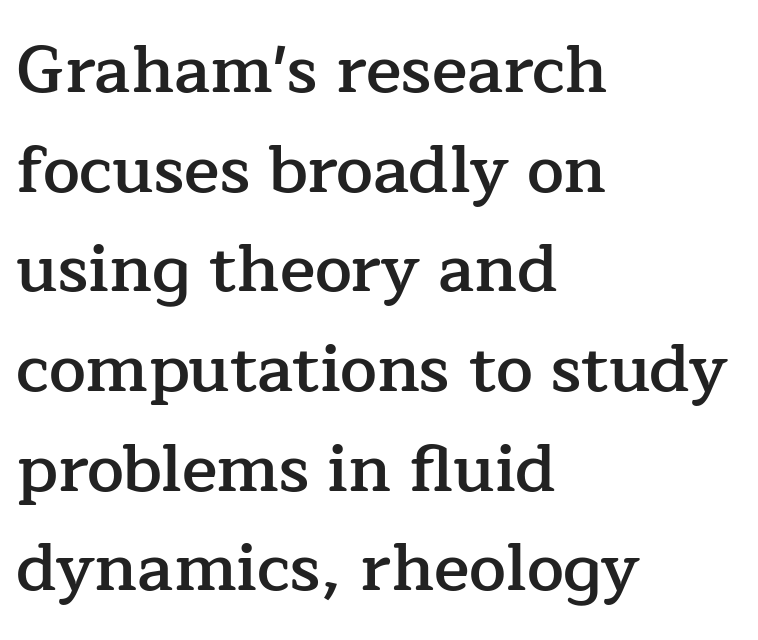
{"serif": "yes", "italic": "no", "bold": "semi", "weight": "semibold", "width": "normal", "stroke_contrast": "low", "x_height": "medium", "monospaced": "no", "underline": "no", "align": "left", "line_spacing": "normal", "line_spacing_ratio": 1.51, "letter_spacing": "normal", "letter_spacing_em": 0.0, "glyph_px": 66}
